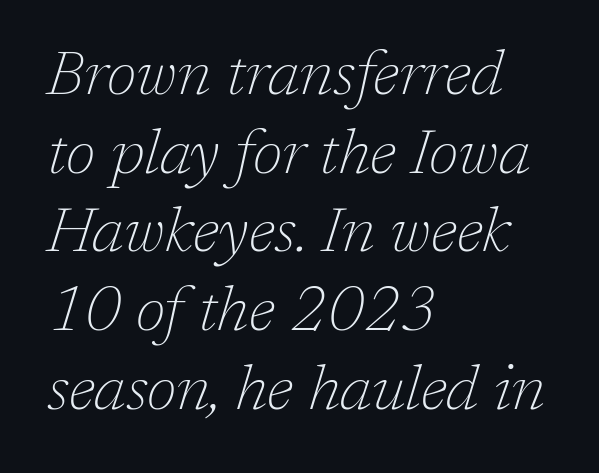
Q: Is the text bold? A: No.
Q: Is the text italic (slanted)? A: Yes, it leans right by about 17 degrees.
Q: Is the typeface a serif or a sans-serif typeface? A: Serif.
Q: Is the text underlined? A: No.
Q: How is the paragraph aligned? A: Left-aligned.
Q: Is the spacing between letters normal or unusually wide? A: Normal.
Q: Is the spacing between lines tight, normal or loose? A: Normal.
Q: Width (condensed, normal, or wide)? A: Normal.
Q: Stroke contrast? A: Low.
Q: x-height? A: Medium.
Q: Monospaced? A: No.
